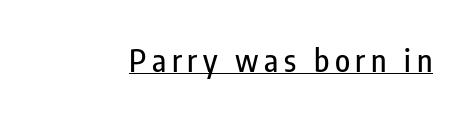
Nothing sits at the stroke ends, so this counts as sans-serif. This sample has the flowing, uneven cadence of proportional lettering. Has an underline been added? It has. The letters stand upright; this is a roman face.
